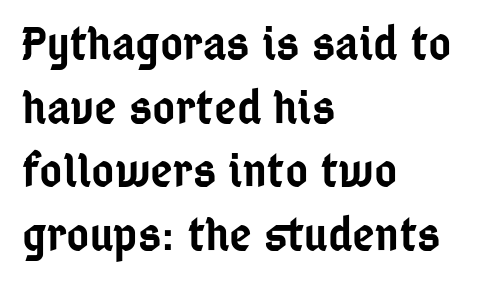
Tracking here is standard; glyphs follow each other at the usual distance. The area under the type is left untouched. The rendering shows plain stroke endings on the letterforms — a sans-serif design. Italic: no, the glyphs are upright roman. The text block is weighted toward the left margin, trailing off unevenly rightward. How heavy is the stroke? Medium-heavy — a semibold, shy of bold.
